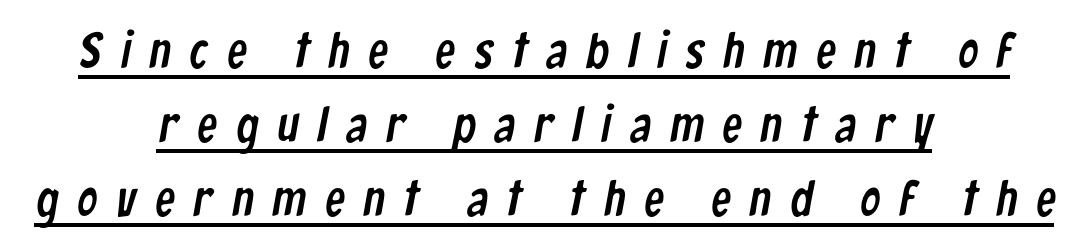
The face used here is rendered with a markedly widened letterfit. These lines are rendered in a variable-pitch font. The letters carry no serifs — their stems end cleanly without finishing strokes. A typographer would call this underscored text.
